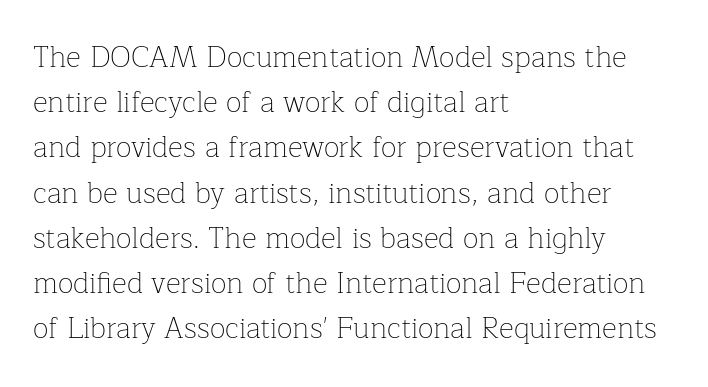
Q: Is the text bold? A: No.
Q: Is the text italic (slanted)? A: No, it is upright.
Q: Is the typeface a serif or a sans-serif typeface? A: Serif.
Q: Is the text underlined? A: No.
Q: How is the paragraph aligned? A: Left-aligned.
Q: Is the spacing between letters normal or unusually wide? A: Normal.
Q: Is the spacing between lines tight, normal or loose? A: Normal.
Q: Width (condensed, normal, or wide)? A: Normal.
Q: Stroke contrast? A: Low.
Q: x-height? A: Medium.
Q: Monospaced? A: No.
